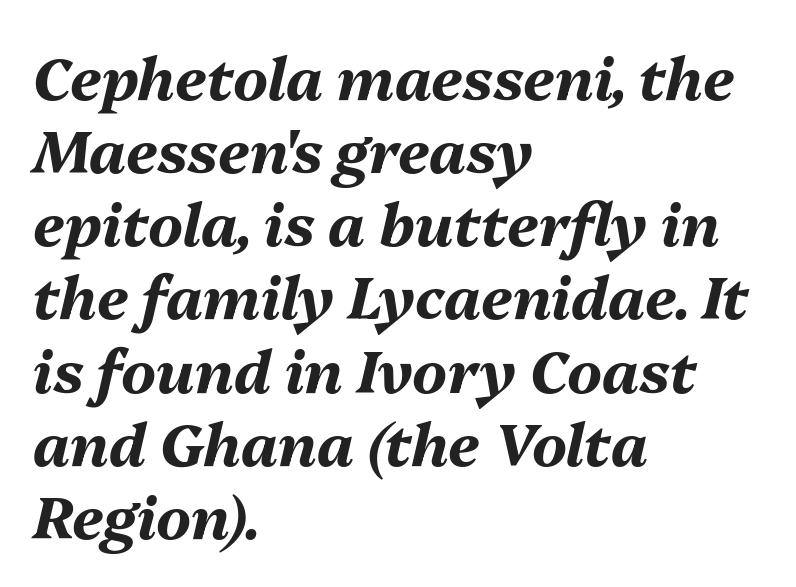
The image shows 59 px bold type, italic (leaning right); set left-aligned, line spacing 1.24x, normal letter spacing, not underlined; medium stroke contrast and a medium x-height.
